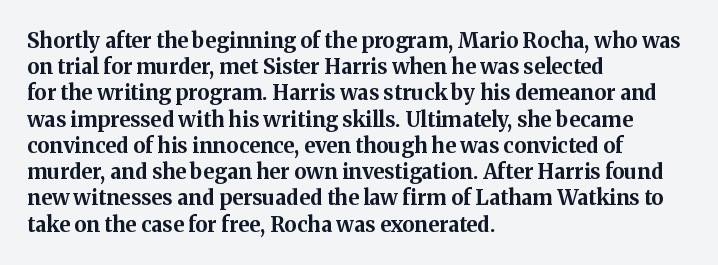
Q: Is the text bold? A: Yes.
Q: Is the text italic (slanted)? A: No, it is upright.
Q: Is the text underlined? A: No.
Q: How is the paragraph aligned? A: Left-aligned.
Q: Is the spacing between letters normal or unusually wide? A: Normal.
Q: Is the spacing between lines tight, normal or loose? A: Normal.
